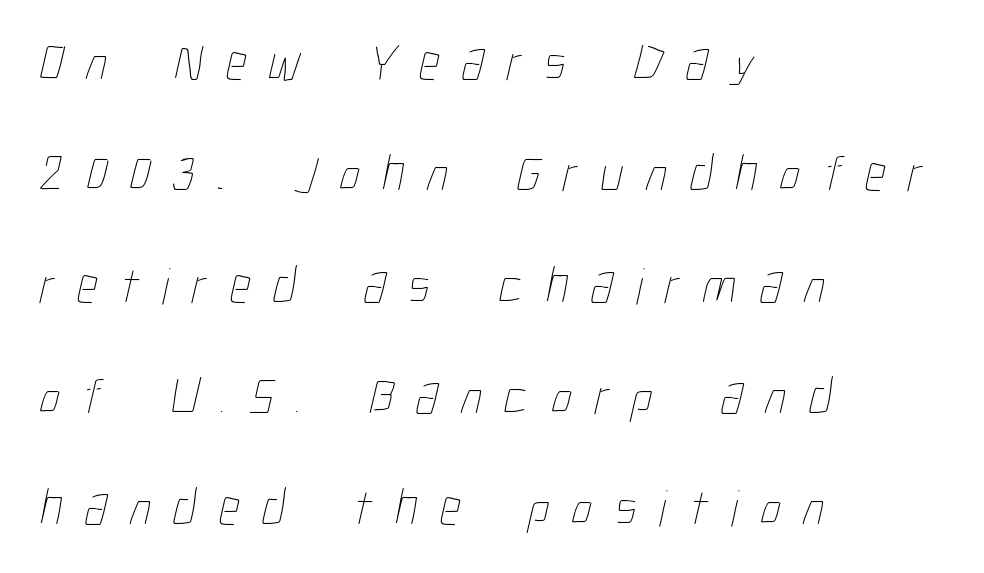
The image shows 52 px thin, condensed type; set left-aligned, loose line spacing (2.14x), unusually wide letter spacing (+0.43 em), not underlined; low stroke contrast and a medium x-height.
